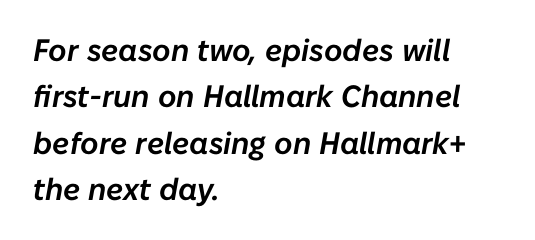
{"italic": "yes", "lean": "right", "slant_degrees": 10, "width": "normal", "stroke_contrast": "low", "x_height": "medium", "monospaced": "no", "underline": "no", "align": "left", "line_spacing": "normal", "line_spacing_ratio": 1.5, "letter_spacing": "normal", "letter_spacing_em": 0.0, "glyph_px": 31}
